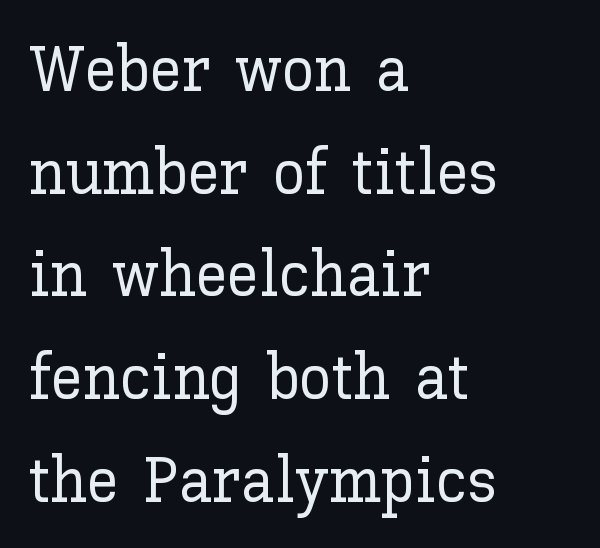
The image shows 65 px text type, upright; set left-aligned, normal line spacing (1.58x), normal letter spacing, not underlined; low stroke contrast and a medium x-height.
